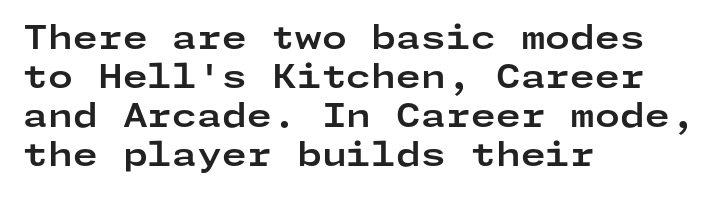
Q: Is the text bold? A: Yes.
Q: Is the text italic (slanted)? A: No, it is upright.
Q: Is the typeface a serif or a sans-serif typeface? A: Sans-serif.
Q: Is the text underlined? A: No.
Q: How is the paragraph aligned? A: Left-aligned.
Q: Is the spacing between letters normal or unusually wide? A: Normal.
Q: Width (condensed, normal, or wide)? A: Wide.
Q: Stroke contrast? A: Low.
Q: x-height? A: Medium.
